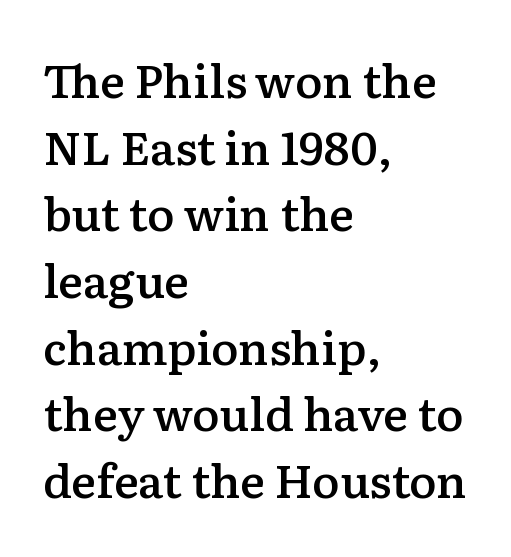
{"serif": "yes", "italic": "no", "bold": "semi", "weight": "semibold", "width": "normal", "stroke_contrast": "low", "x_height": "medium", "monospaced": "no", "underline": "no", "align": "left", "line_spacing": "normal", "line_spacing_ratio": 1.45, "letter_spacing": "normal", "letter_spacing_em": 0.0, "glyph_px": 46}
